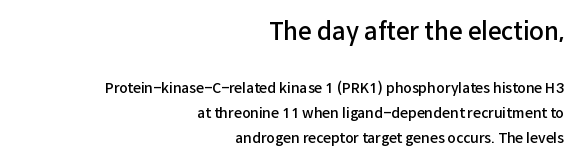
Q: Is the text bold? A: Semi-bold.
Q: Is the text italic (slanted)? A: No, it is upright.
Q: Is the text underlined? A: No.
Q: How is the paragraph aligned? A: Right-aligned.
Q: Is the spacing between letters normal or unusually wide? A: Normal.
Q: Which block of text is set in a larger size, the first (top) or the second (bottom)? A: The first (top) one.
